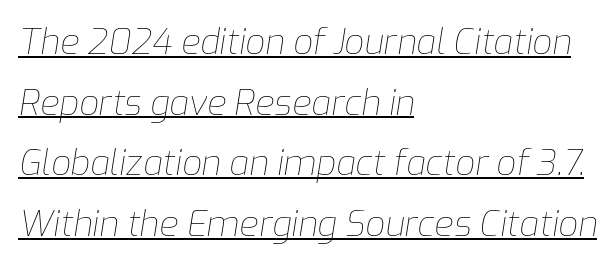
This is underlined copy, the kind a proofreader might mark for attention. The rendering uses natural spacing where letterforms have individual widths. The rendering applies a slant to the glyphs. The strokes are not fattened; the text isn't bold. No extra tracking has been applied to these lines. If you drew a ruler down the left edge, every line would touch it.
